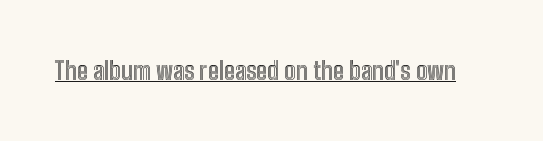
{"italic": "no", "underline": "yes", "letter_spacing": "normal", "letter_spacing_em": 0.0, "glyph_px": 25}
